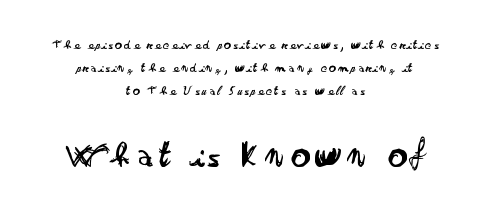
Q: Is the text bold? A: No.
Q: Is the text italic (slanted)? A: No, it is upright.
Q: Is the typeface a serif or a sans-serif typeface? A: Sans-serif.
Q: Is the text underlined? A: No.
Q: How is the paragraph aligned? A: Centered.
Q: Is the spacing between lines tight, normal or loose? A: Normal.
Q: Which block of text is set in a larger size, the first (top) or the second (bottom)? A: The second (bottom) one.
Q: Width (condensed, normal, or wide)? A: Wide.
Q: Stroke contrast? A: Low.
Q: x-height? A: Small.
Q: Monospaced? A: No.
